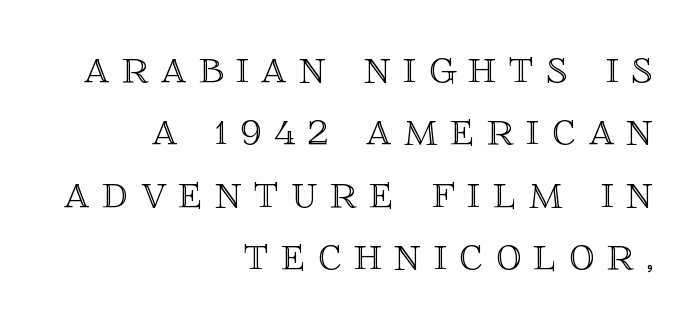
Vertical strokes here are truly vertical. Line endings align vertically; line beginnings do not. Lines of text with bare space underneath. Regarding leading, the lines here are spaced in the standard way.
